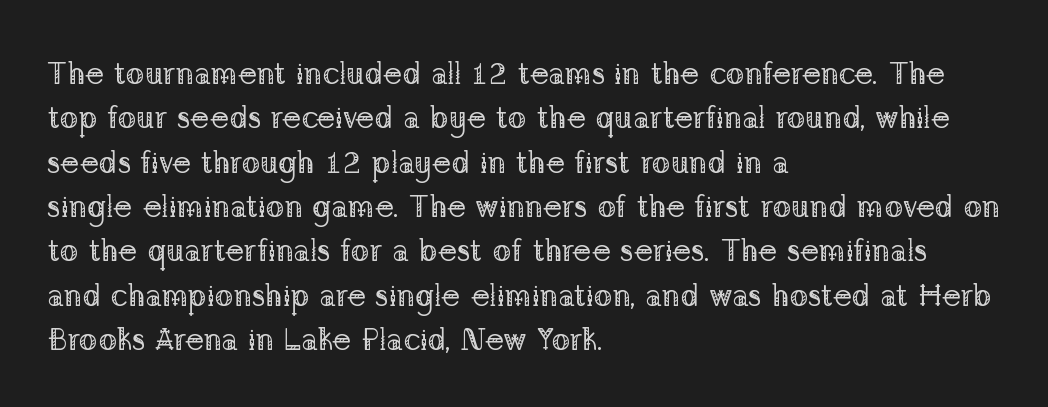
{"serif": "yes", "italic": "no", "bold": "no", "weight": "regular", "width": "normal", "stroke_contrast": "low", "x_height": "medium", "monospaced": "no", "underline": "no", "align": "left", "line_spacing": "normal", "line_spacing_ratio": 1.43, "letter_spacing": "normal", "letter_spacing_em": 0.0, "glyph_px": 31}
